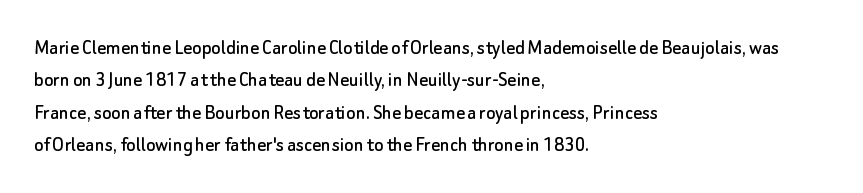
The image shows 22 px text type, upright; set left-aligned, normal line spacing (1.47x), normal letter spacing, not underlined.
